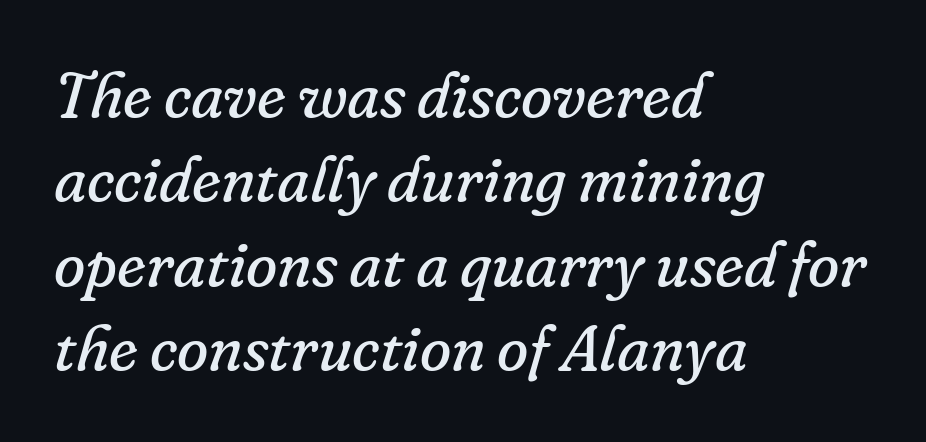
Q: Is the text bold? A: No.
Q: Is the text italic (slanted)? A: Yes, it leans right by about 16 degrees.
Q: Is the typeface a serif or a sans-serif typeface? A: Serif.
Q: Is the text underlined? A: No.
Q: How is the paragraph aligned? A: Left-aligned.
Q: Is the spacing between letters normal or unusually wide? A: Normal.
Q: Is the spacing between lines tight, normal or loose? A: Normal.
Q: Width (condensed, normal, or wide)? A: Normal.
Q: Stroke contrast? A: Low.
Q: x-height? A: Small.
Q: Monospaced? A: No.
